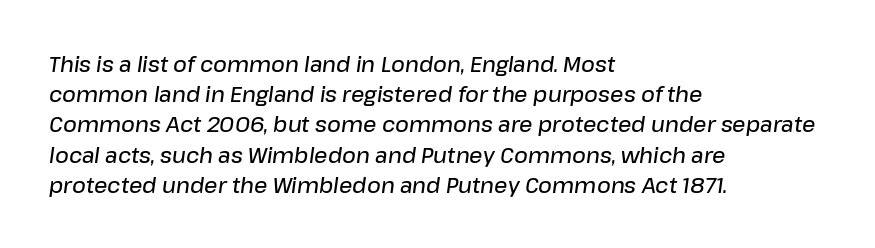
Q: Is the text bold? A: Semi-bold.
Q: Is the text italic (slanted)? A: Yes, it leans right by about 8 degrees.
Q: Is the text underlined? A: No.
Q: How is the paragraph aligned? A: Left-aligned.
Q: Is the spacing between letters normal or unusually wide? A: Normal.
Q: Is the spacing between lines tight, normal or loose? A: Normal.
